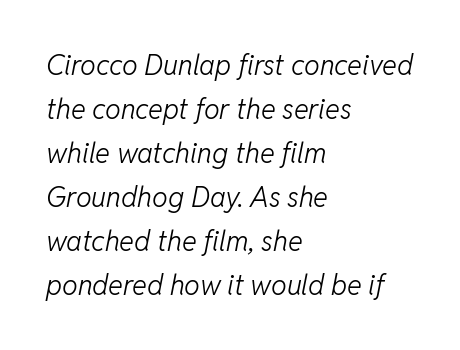
The image shows 28 px light type, italic (leaning right); set left-aligned, normal line spacing (1.57x), normal letter spacing, not underlined; low stroke contrast and a medium x-height.
